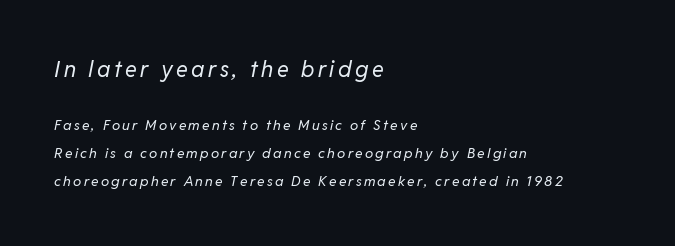
A typesetter would mark this as italic. Successive baselines arrive slowly, with a big drop between each. The passage shown is not bold in any degree. Larger block? The one above; the one below is distinctly smaller. A clean baseline with only descenders dipping below it. These lines stack with their left ends in a neat column.
